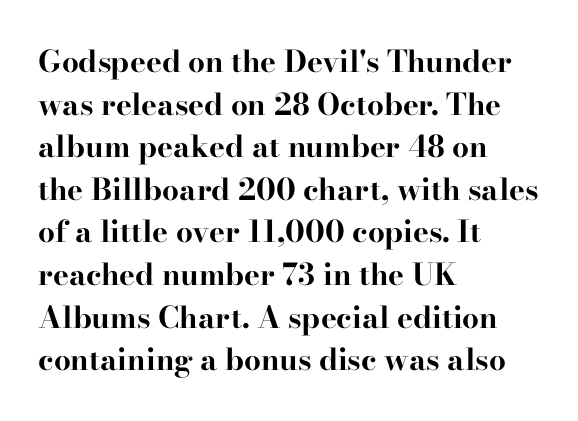
Horizontal bands of white between lines are of average thickness. The axis of the letterforms is exactly vertical. Here the designer chose a conventional face with non-uniform glyph widths. These words are printed bold, with thick strokes throughout. All the whitespace from short lines collects on the right.
